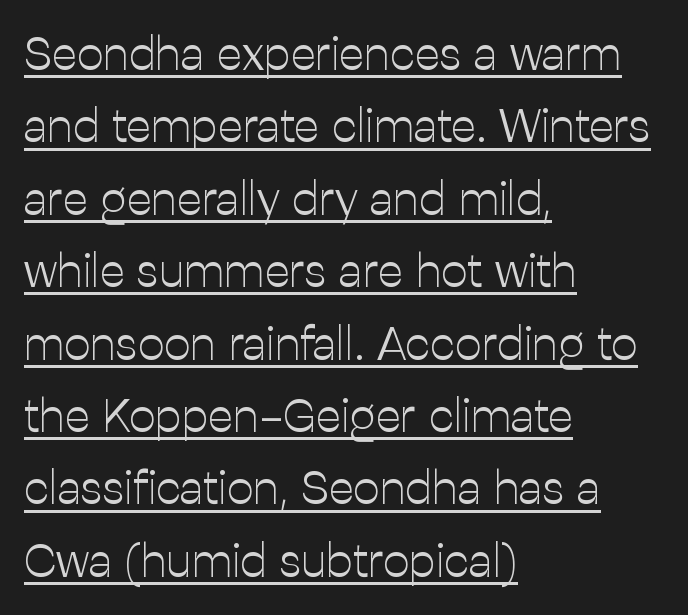
The image shows 47 px light sans-serif type, upright; set left-aligned, normal line spacing (1.54x), normal letter spacing, underlined; low stroke contrast and a medium x-height.
